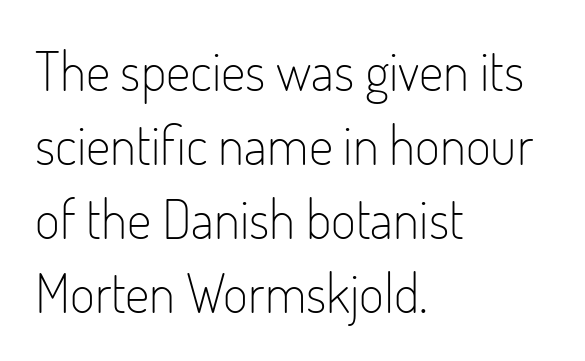
Q: Is the text bold? A: No.
Q: Is the text italic (slanted)? A: No, it is upright.
Q: Is the typeface a serif or a sans-serif typeface? A: Sans-serif.
Q: Is the text underlined? A: No.
Q: How is the paragraph aligned? A: Left-aligned.
Q: Is the spacing between letters normal or unusually wide? A: Normal.
Q: Is the spacing between lines tight, normal or loose? A: Normal.
Q: Width (condensed, normal, or wide)? A: Condensed.
Q: Stroke contrast? A: Low.
Q: x-height? A: Small.
Q: Monospaced? A: No.
